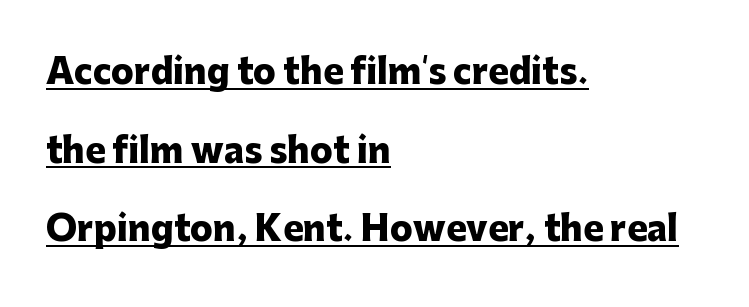
{"serif": "no", "italic": "no", "bold": "yes", "weight": "heavy", "width": "normal", "stroke_contrast": "low", "x_height": "medium", "monospaced": "no", "underline": "yes", "align": "left", "line_spacing": "loose", "line_spacing_ratio": 2.31, "letter_spacing": "normal", "letter_spacing_em": 0.0, "glyph_px": 34}
